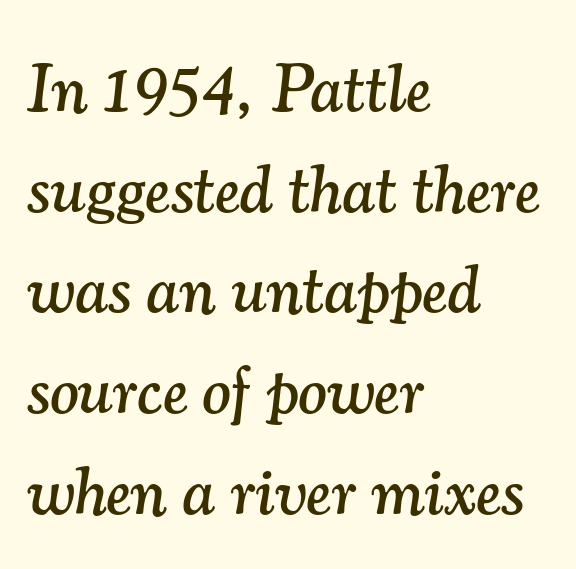
Q: Is the text italic (slanted)? A: Yes, it leans right by about 7 degrees.
Q: Is the typeface a serif or a sans-serif typeface? A: Serif.
Q: Is the text underlined? A: No.
Q: How is the paragraph aligned? A: Left-aligned.
Q: Is the spacing between letters normal or unusually wide? A: Normal.
Q: Is the spacing between lines tight, normal or loose? A: Normal.
Q: Width (condensed, normal, or wide)? A: Normal.
Q: Stroke contrast? A: Medium.
Q: x-height? A: Small.
Q: Monospaced? A: No.
